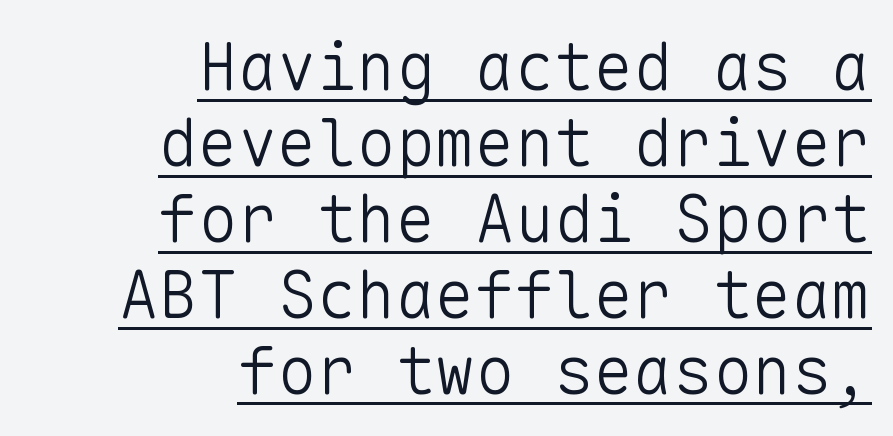
Q: Is the text bold? A: No.
Q: Is the text italic (slanted)? A: No, it is upright.
Q: Is the typeface a serif or a sans-serif typeface? A: Sans-serif.
Q: Is the text underlined? A: Yes.
Q: How is the paragraph aligned? A: Right-aligned.
Q: Is the spacing between letters normal or unusually wide? A: Normal.
Q: Is the spacing between lines tight, normal or loose? A: Tight.
Q: Width (condensed, normal, or wide)? A: Normal.
Q: Stroke contrast? A: Low.
Q: x-height? A: Medium.
Q: Monospaced? A: Yes.
